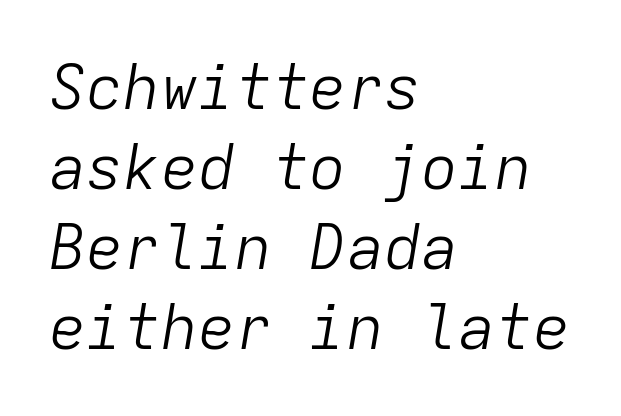
Q: Is the text bold? A: No.
Q: Is the text italic (slanted)? A: Yes, it leans right by about 9 degrees.
Q: Is the text underlined? A: No.
Q: How is the paragraph aligned? A: Left-aligned.
Q: Is the spacing between letters normal or unusually wide? A: Normal.
Q: Is the spacing between lines tight, normal or loose? A: Normal.
Q: Width (condensed, normal, or wide)? A: Normal.
Q: Stroke contrast? A: Low.
Q: x-height? A: Medium.
Q: Monospaced? A: Yes.
